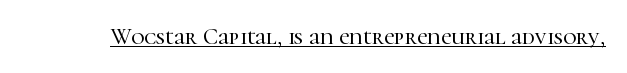
{"italic": "no", "underline": "yes", "letter_spacing": "normal", "letter_spacing_em": 0.0, "glyph_px": 23}
